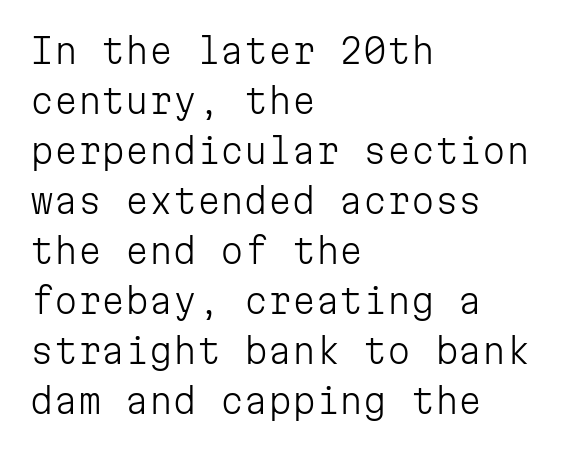
The image shows 34 px light sans-serif type, upright, monospaced; set left-aligned, normal line spacing (1.47x), normal letter spacing, not underlined; low stroke contrast and a medium x-height.
